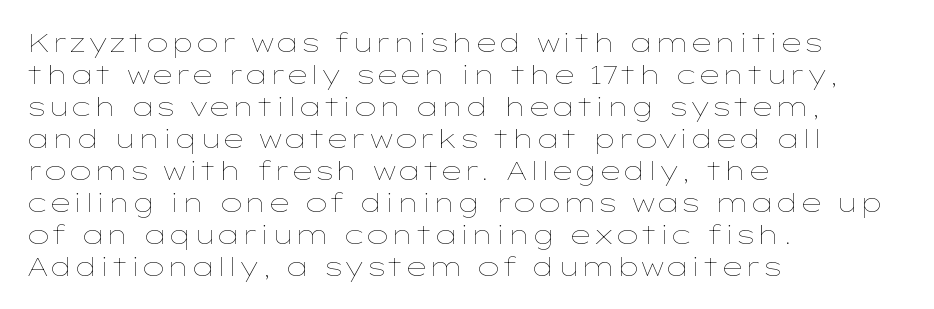
Q: Is the text bold? A: No.
Q: Is the text italic (slanted)? A: No, it is upright.
Q: Is the text underlined? A: No.
Q: How is the paragraph aligned? A: Left-aligned.
Q: Is the spacing between letters normal or unusually wide? A: Normal.
